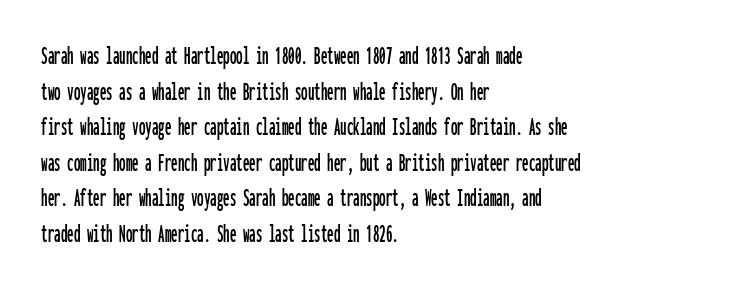
Compared with a centered layout, this one pins lines to the left instead. These lines were composed using upright roman letters. The type is set solid horizontally, with unmodified tracking. Vertical spacing — default. A bare baseline throughout the passage.
